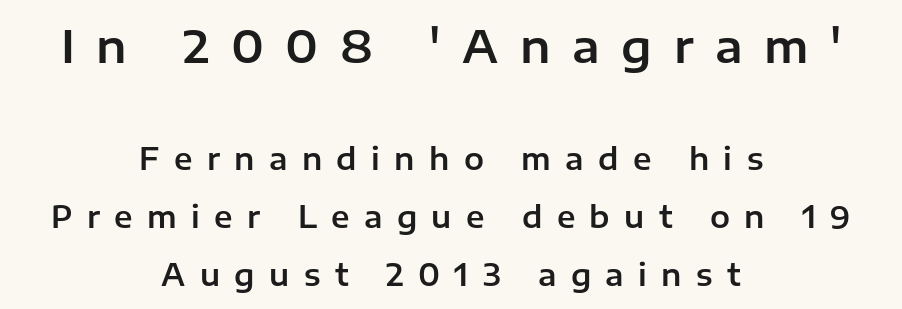
Reading down the column, the eye jumps a long way to each next line. The paragraph has two soft edges and a firm central axis. The tracking jumps out immediately: characters are airy and widely separated. Unlike italic type, these characters show no tilt at all.
